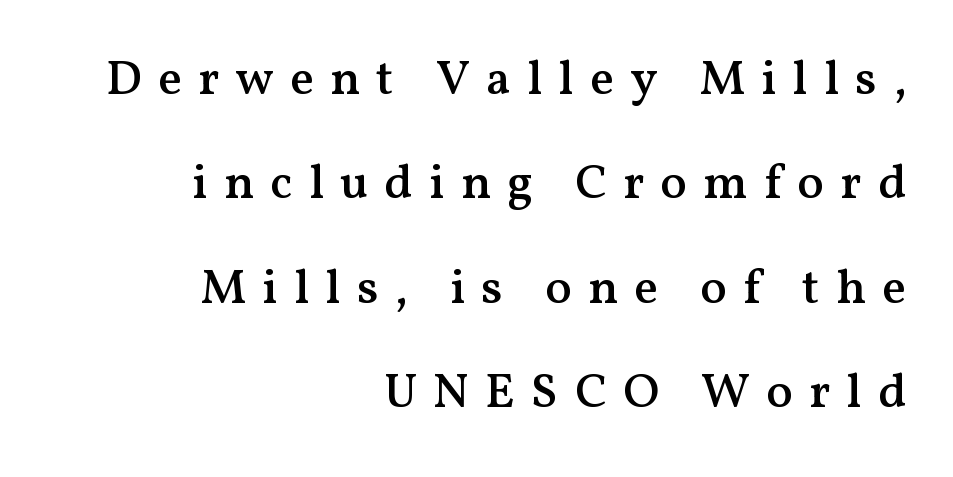
Q: Is the text bold? A: Semi-bold.
Q: Is the text italic (slanted)? A: No, it is upright.
Q: Is the typeface a serif or a sans-serif typeface? A: Serif.
Q: Is the text underlined? A: No.
Q: How is the paragraph aligned? A: Right-aligned.
Q: Is the spacing between letters normal or unusually wide? A: Unusually wide.
Q: Is the spacing between lines tight, normal or loose? A: Loose.
Q: Width (condensed, normal, or wide)? A: Normal.
Q: Stroke contrast? A: Medium.
Q: x-height? A: Medium.
Q: Monospaced? A: No.
